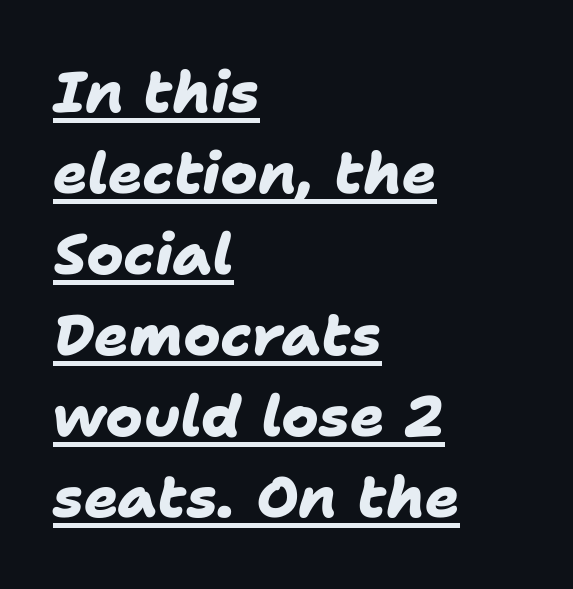
The image shows 57 px heavy sans-serif type; set left-aligned, normal line spacing (1.42x), normal letter spacing, underlined; low stroke contrast and a medium x-height.
